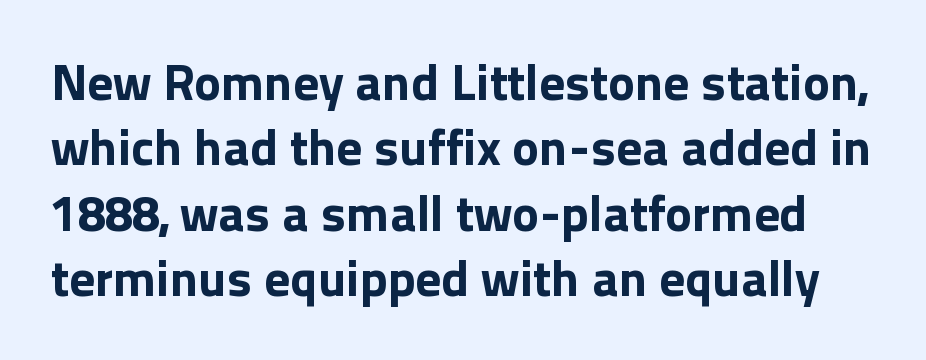
Q: Is the text bold? A: Yes.
Q: Is the text italic (slanted)? A: No, it is upright.
Q: Is the typeface a serif or a sans-serif typeface? A: Sans-serif.
Q: Is the text underlined? A: No.
Q: Is the spacing between letters normal or unusually wide? A: Normal.
Q: Is the spacing between lines tight, normal or loose? A: Normal.
Q: Width (condensed, normal, or wide)? A: Normal.
Q: x-height? A: Medium.
Q: Monospaced? A: No.
